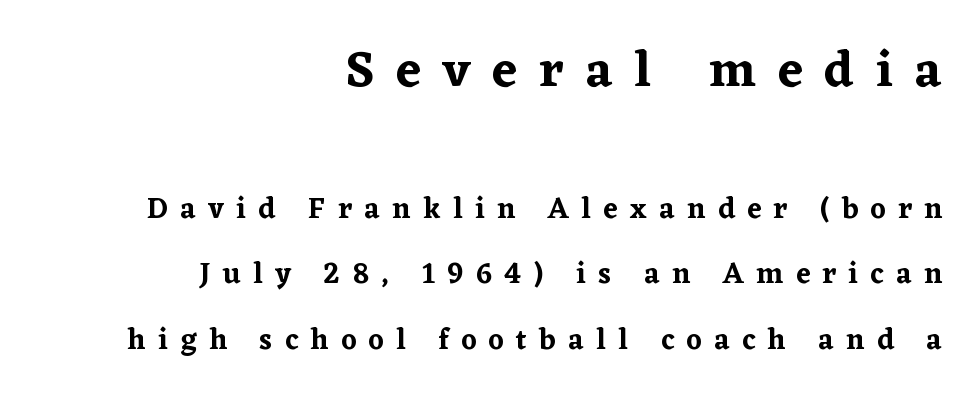
{"serif": "yes", "italic": "no", "width": "normal", "stroke_contrast": "low", "x_height": "medium", "monospaced": "no", "underline": "no", "align": "right", "line_spacing": "loose", "line_spacing_ratio": 2.27, "letter_spacing": "wide", "letter_spacing_em": 0.43, "larger_block": "first", "size_ratio": 1.76, "glyph_px": 51}
